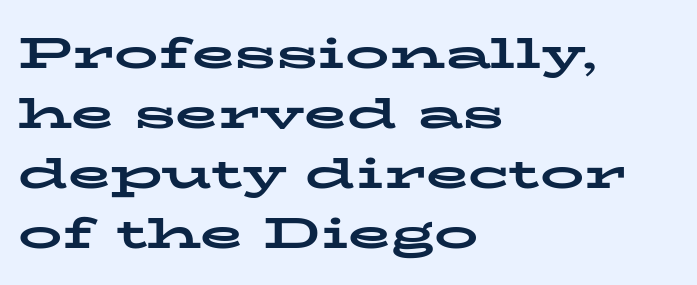
Q: Is the text bold? A: Yes.
Q: Is the text italic (slanted)? A: No, it is upright.
Q: Is the typeface a serif or a sans-serif typeface? A: Serif.
Q: Is the text underlined? A: No.
Q: How is the paragraph aligned? A: Left-aligned.
Q: Is the spacing between letters normal or unusually wide? A: Normal.
Q: Is the spacing between lines tight, normal or loose? A: Normal.
Q: Width (condensed, normal, or wide)? A: Wide.
Q: Stroke contrast? A: Low.
Q: x-height? A: Medium.
Q: Monospaced? A: No.
